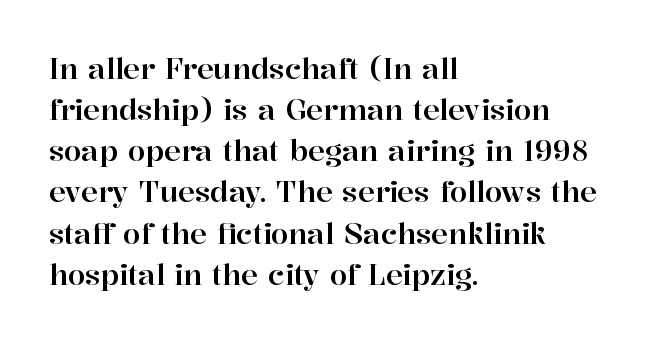
The image shows 28 px serif type, upright; set left-aligned, normal line spacing (1.47x), normal letter spacing, not underlined; high stroke contrast and a medium x-height.
